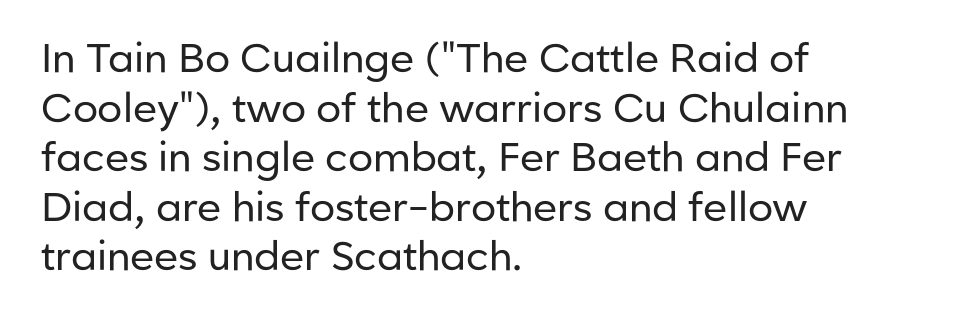
The image shows 40 px regular-weight sans-serif type, upright; set left-aligned, line spacing 1.24x, normal letter spacing, not underlined; low stroke contrast and a medium x-height.
